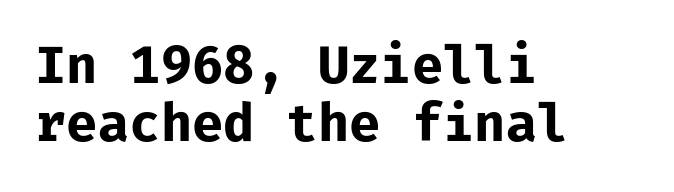
Honestly, there is no underline to notice here at all. The face used here is a sans, in the tradition of grotesques and geometrics. This is heavy type, rendered in bold. The lettering stays uniformly vertical, giving the passage a roman look.
